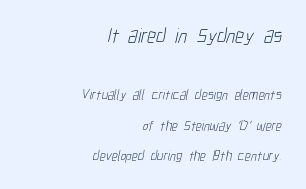
{"bold": "no", "underline": "no", "align": "right", "line_spacing": "loose", "line_spacing_ratio": 2.17, "letter_spacing": "normal", "letter_spacing_em": 0.0, "larger_block": "first", "size_ratio": 1.5, "glyph_px": 21}
